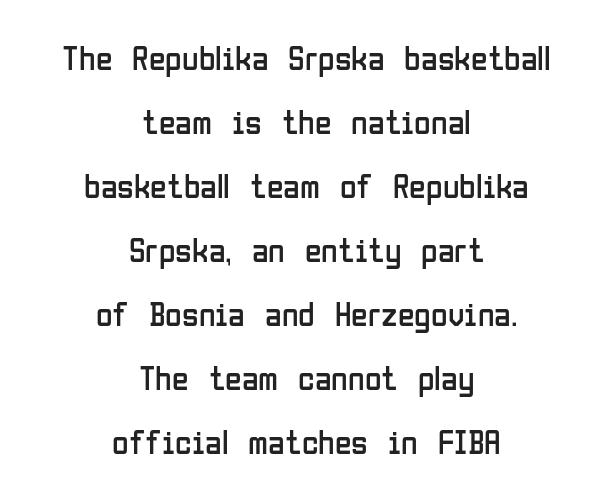
Q: Is the text bold? A: No.
Q: Is the text italic (slanted)? A: No, it is upright.
Q: Is the typeface a serif or a sans-serif typeface? A: Sans-serif.
Q: Is the text underlined? A: No.
Q: How is the paragraph aligned? A: Centered.
Q: Is the spacing between letters normal or unusually wide? A: Normal.
Q: Width (condensed, normal, or wide)? A: Condensed.
Q: Stroke contrast? A: Low.
Q: x-height? A: Medium.
Q: Monospaced? A: No.
